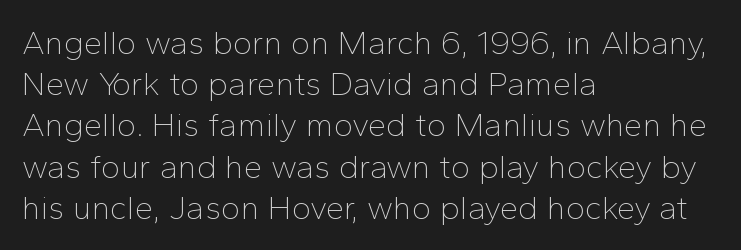
The image shows 33 px thin sans-serif type, upright; set left-aligned, normal line spacing (1.25x), normal letter spacing, not underlined; low stroke contrast and a medium x-height.
